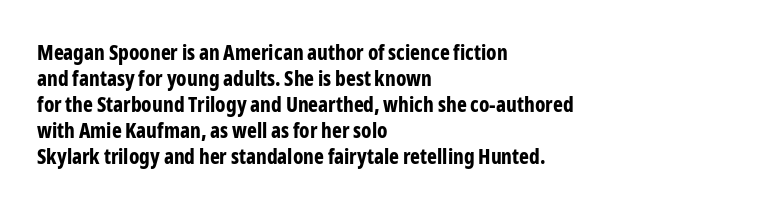
Q: Is the text bold? A: Yes.
Q: Is the text italic (slanted)? A: No, it is upright.
Q: Is the text underlined? A: No.
Q: How is the paragraph aligned? A: Left-aligned.
Q: Is the spacing between letters normal or unusually wide? A: Normal.
